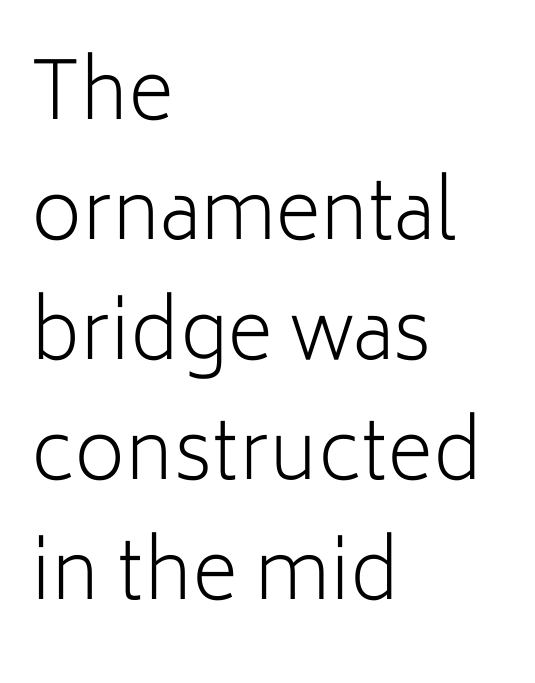
The image shows 79 px light sans-serif type, upright; set left-aligned, normal line spacing (1.52x), normal letter spacing, not underlined; low stroke contrast and a medium x-height.
